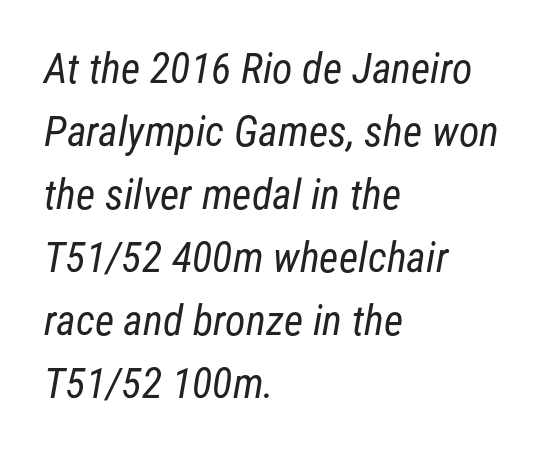
The ragged edge is on the right, which tells us the setting is flush left. Descenders hang freely into open space. Think of a printed novel: that variable character pitch is what you see here. How would I describe the line gaps? Plain and ordinary. Inter-character spacing is left at the font's built-in metrics. The text was rendered using a sans face with plain stroke endings.
